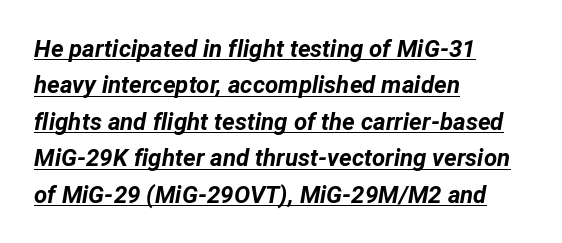
{"italic": "yes", "lean": "right", "slant_degrees": 12, "bold": "yes", "underline": "yes", "align": "left", "line_spacing": "normal", "line_spacing_ratio": 1.52, "letter_spacing": "normal", "letter_spacing_em": 0.0, "glyph_px": 24}
